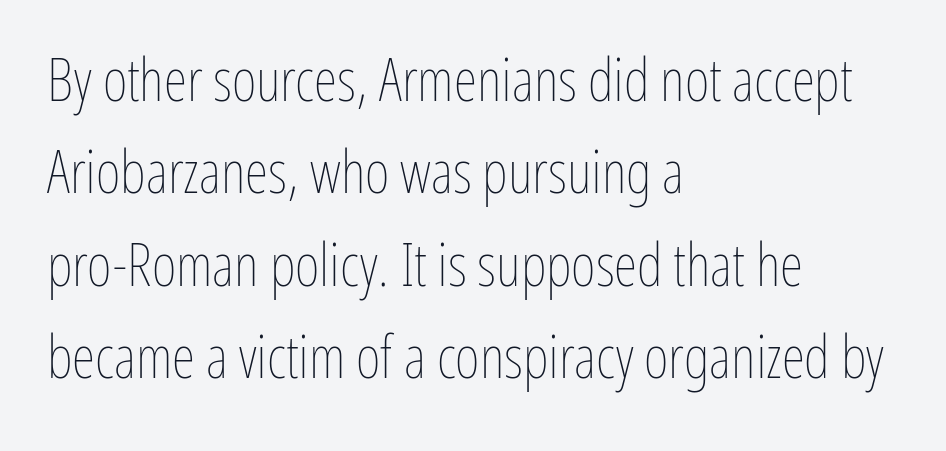
The image shows 60 px thin, condensed type, upright; set left-aligned, normal line spacing (1.54x), normal letter spacing, not underlined; low stroke contrast and a medium x-height.
